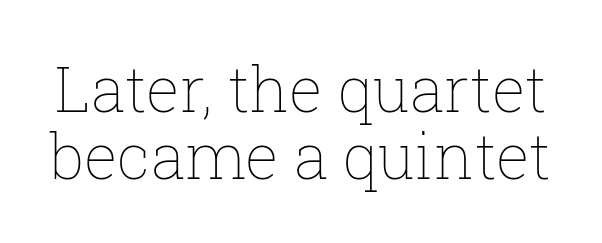
{"italic": "no", "bold": "no", "weight": "thin", "width": "normal", "stroke_contrast": "low", "x_height": "medium", "monospaced": "no", "underline": "no", "line_spacing": "tight", "line_spacing_ratio": 1.07, "letter_spacing": "normal", "letter_spacing_em": 0.0, "glyph_px": 63}
